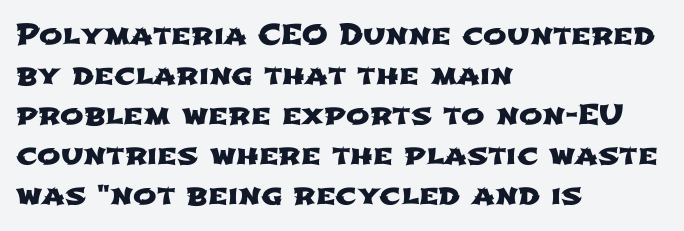
The image shows 28 px wide sans-serif type; set left-aligned, normal line spacing (1.43x), normal letter spacing, not underlined; low stroke contrast and a medium x-height.
